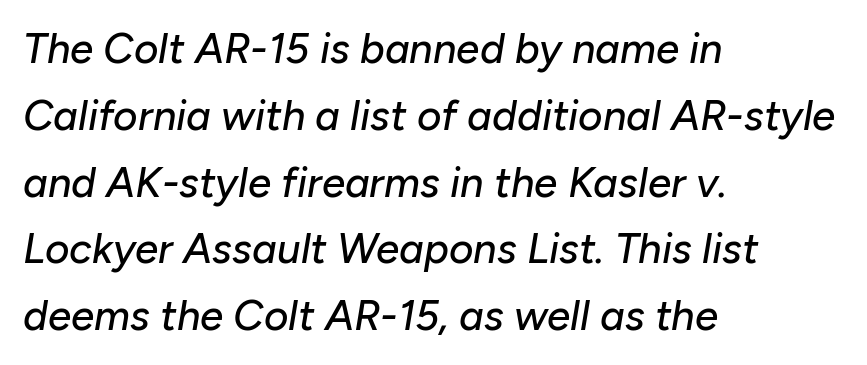
The image shows 42 px text type, italic (leaning right); set left-aligned, normal line spacing (1.59x), normal letter spacing, not underlined; low stroke contrast and a medium x-height.
